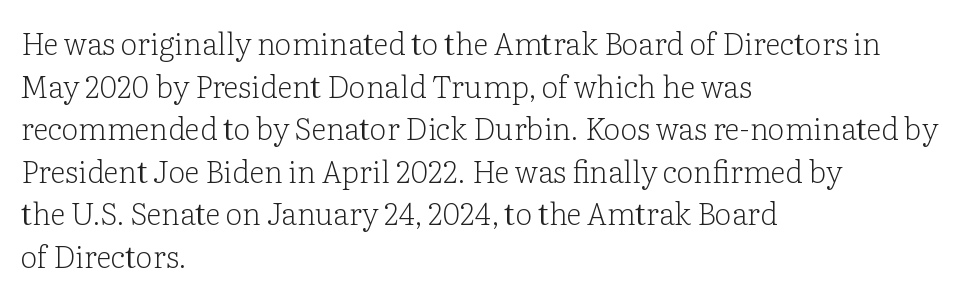
Q: Is the text bold? A: No.
Q: Is the text italic (slanted)? A: No, it is upright.
Q: Is the typeface a serif or a sans-serif typeface? A: Serif.
Q: Is the text underlined? A: No.
Q: How is the paragraph aligned? A: Left-aligned.
Q: Is the spacing between letters normal or unusually wide? A: Normal.
Q: Is the spacing between lines tight, normal or loose? A: Normal.
Q: Width (condensed, normal, or wide)? A: Normal.
Q: Stroke contrast? A: Low.
Q: x-height? A: Medium.
Q: Monospaced? A: No.
